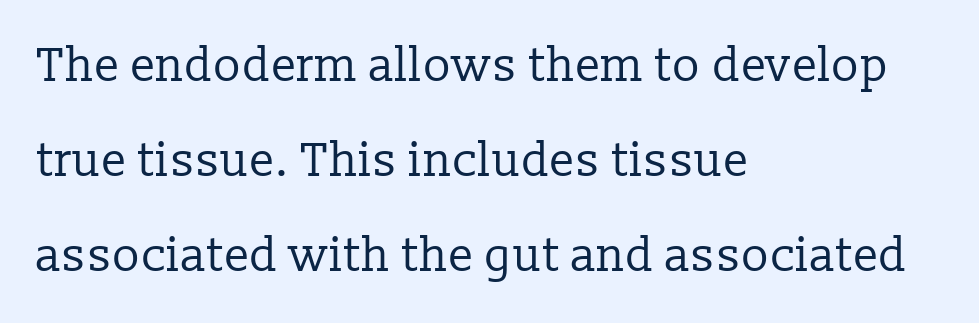
Decoration check: the copy has no underline. The text was rendered using a seriffed face with decorative stroke endings. Vertically, the passage feels expansive, rows floating well apart. Glyph-to-glyph distance matches everyday printed text. A typesetter would call this proportional, since set widths differ per character.
